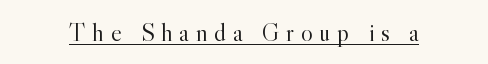
Q: Is the text bold? A: No.
Q: Is the text italic (slanted)? A: No, it is upright.
Q: Is the text underlined? A: Yes.
Q: Is the spacing between letters normal or unusually wide? A: Unusually wide.
